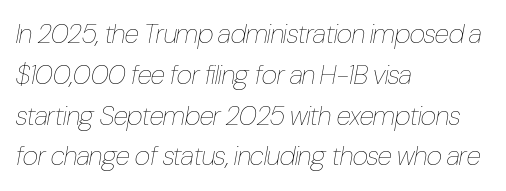
The font's italic variant was chosen for this text. Descenders hang freely into open space. What stands out about the letter spacing? Nothing — it is the standard amount. The rendering uses a moderate line-height, typical for paragraphs. Reading down the block, your eye returns to a fixed left position each line.
